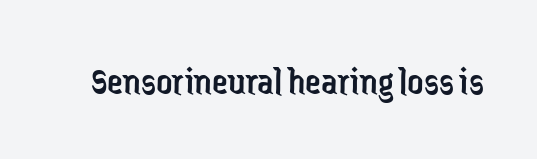
Q: Is the text bold? A: No.
Q: Is the text italic (slanted)? A: No, it is upright.
Q: Is the typeface a serif or a sans-serif typeface? A: Sans-serif.
Q: Is the text underlined? A: No.
Q: Is the spacing between letters normal or unusually wide? A: Normal.
Q: Width (condensed, normal, or wide)? A: Condensed.
Q: Stroke contrast? A: Low.
Q: x-height? A: Medium.
Q: Monospaced? A: No.
